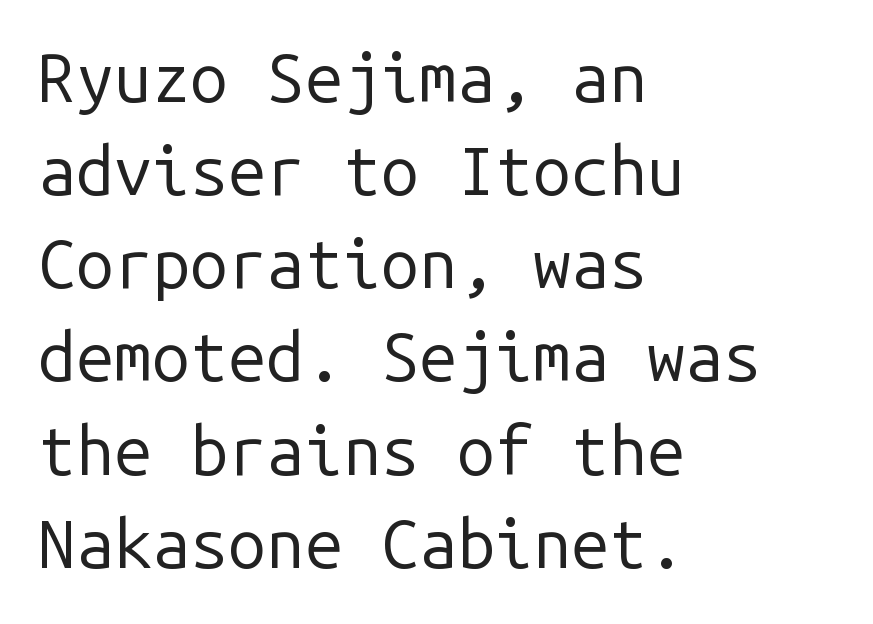
The font's upright variant was chosen for this text. You could call the tracking neutral — neither tight nor loose. The face looks like a standard text weight, possibly lighter. The passage shown is not underscored anywhere. The passage shown is typed in a monospace face where columns stay perfectly aligned. Interline gaps are of average width in this sample.
